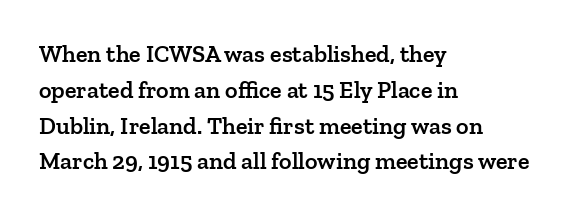
Does extra space separate the letters? No, they use regular spacing. Typographic density is moderately raised because the face is semibold. Do the letters lean? They stand straight. Each line starts at the same left margin while the right side varies. The line-height multiplier appears to be the usual default. Any mark beneath the type? The region is blank.
